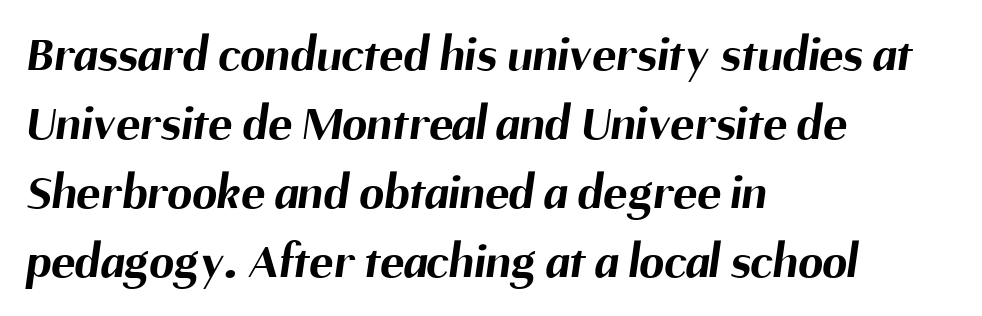
{"serif": "no", "bold": "yes", "weight": "bold", "width": "normal", "stroke_contrast": "medium", "x_height": "medium", "monospaced": "no", "underline": "no", "align": "left", "line_spacing": "normal", "line_spacing_ratio": 1.38, "letter_spacing": "normal", "letter_spacing_em": 0.0, "glyph_px": 50}
